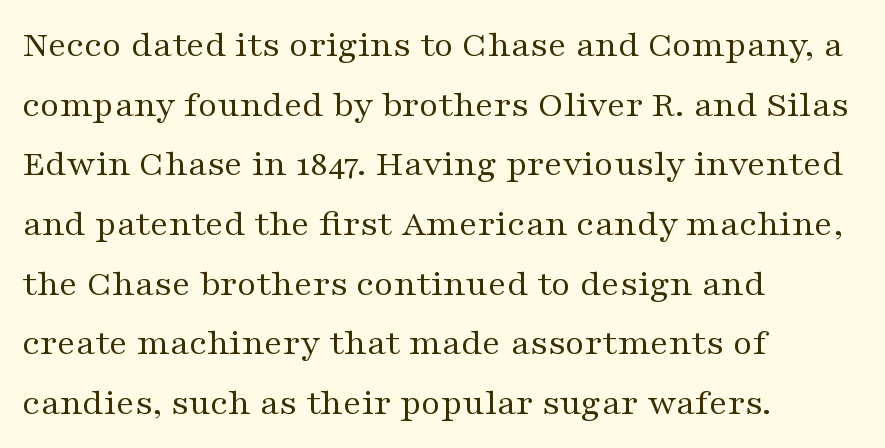
{"serif": "yes", "italic": "no", "bold": "no", "weight": "regular", "width": "wide", "stroke_contrast": "medium", "x_height": "medium", "monospaced": "no", "underline": "no", "align": "left", "line_spacing": "normal", "line_spacing_ratio": 1.57, "letter_spacing": "normal", "letter_spacing_em": 0.0, "glyph_px": 38}
